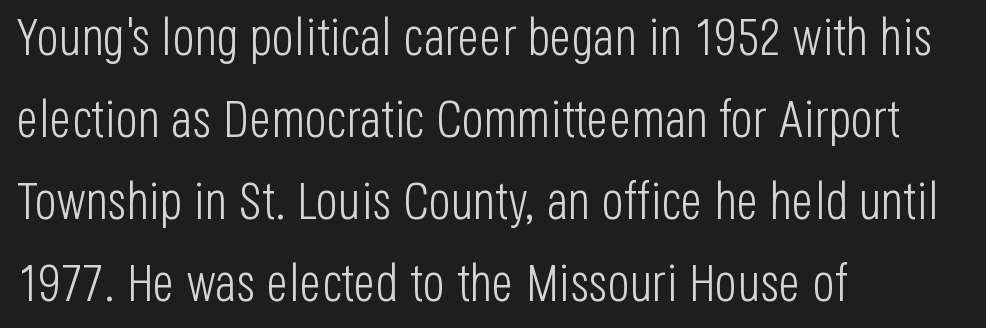
Q: Is the text bold? A: No.
Q: Is the text italic (slanted)? A: No, it is upright.
Q: Is the typeface a serif or a sans-serif typeface? A: Sans-serif.
Q: Is the text underlined? A: No.
Q: How is the paragraph aligned? A: Left-aligned.
Q: Is the spacing between letters normal or unusually wide? A: Normal.
Q: Is the spacing between lines tight, normal or loose? A: Normal.
Q: Width (condensed, normal, or wide)? A: Condensed.
Q: Stroke contrast? A: Low.
Q: x-height? A: Large.
Q: Monospaced? A: No.
